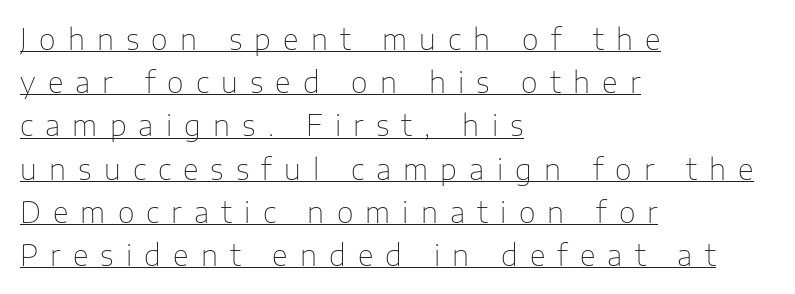
Q: Is the text bold? A: No.
Q: Is the text italic (slanted)? A: No, it is upright.
Q: Is the typeface a serif or a sans-serif typeface? A: Sans-serif.
Q: Is the text underlined? A: Yes.
Q: How is the paragraph aligned? A: Left-aligned.
Q: Is the spacing between letters normal or unusually wide? A: Unusually wide.
Q: Is the spacing between lines tight, normal or loose? A: Normal.
Q: Width (condensed, normal, or wide)? A: Normal.
Q: Stroke contrast? A: Low.
Q: x-height? A: Medium.
Q: Monospaced? A: No.
